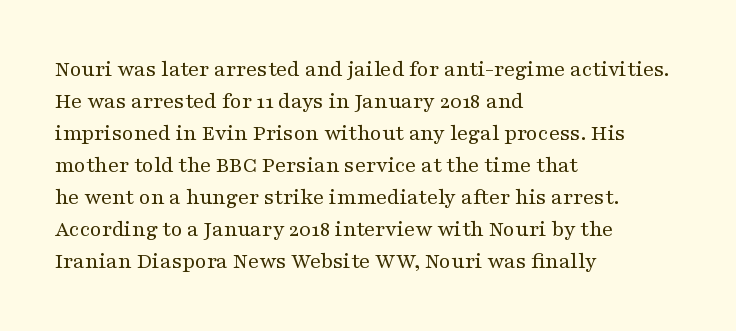
Q: Is the text bold? A: No.
Q: Is the text italic (slanted)? A: No, it is upright.
Q: Is the text underlined? A: No.
Q: How is the paragraph aligned? A: Left-aligned.
Q: Is the spacing between letters normal or unusually wide? A: Normal.
Q: Is the spacing between lines tight, normal or loose? A: Normal.
